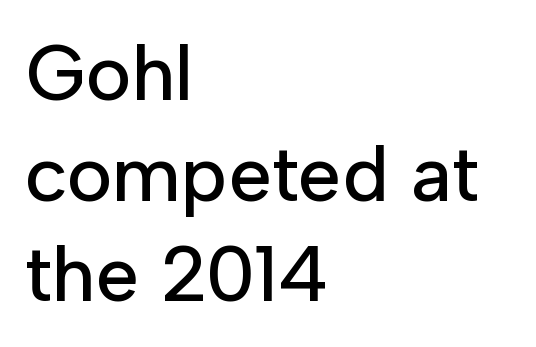
Q: Is the text italic (slanted)? A: No, it is upright.
Q: Is the typeface a serif or a sans-serif typeface? A: Sans-serif.
Q: Is the text underlined? A: No.
Q: How is the paragraph aligned? A: Left-aligned.
Q: Is the spacing between letters normal or unusually wide? A: Normal.
Q: Is the spacing between lines tight, normal or loose? A: Normal.
Q: Width (condensed, normal, or wide)? A: Normal.
Q: Stroke contrast? A: Low.
Q: x-height? A: Medium.
Q: Monospaced? A: No.
